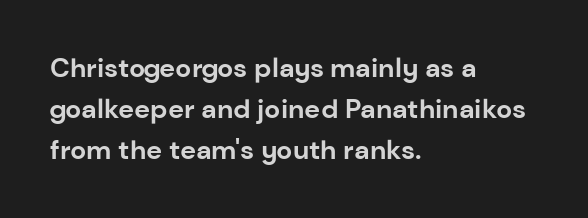
This is the regular roman posture of the typeface. Regarding leading, the lines here are spaced in the standard way. Heft: maximum for text — a bold. The specimen omits any rule beneath the text block's lines.
